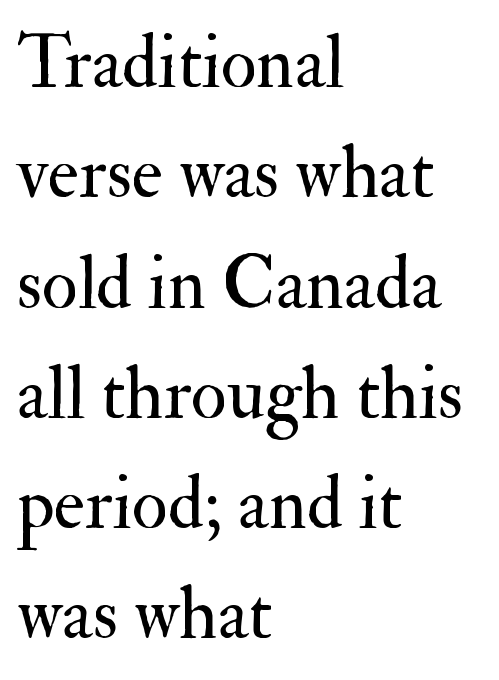
{"serif": "yes", "italic": "no", "bold": "no", "weight": "regular", "width": "normal", "stroke_contrast": "medium", "x_height": "small", "monospaced": "no", "underline": "no", "align": "left", "line_spacing": "normal", "line_spacing_ratio": 1.49, "letter_spacing": "normal", "letter_spacing_em": 0.0, "glyph_px": 74}
